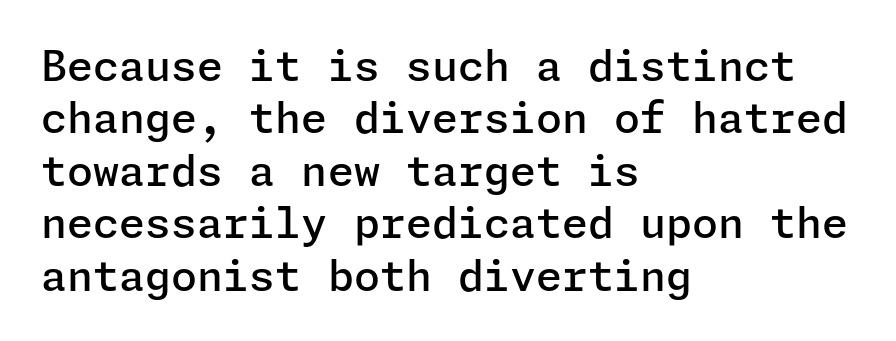
The image shows 42 px semibold sans-serif type, upright; set left-aligned, normal line spacing (1.25x), normal letter spacing, not underlined; low stroke contrast and a medium x-height.
